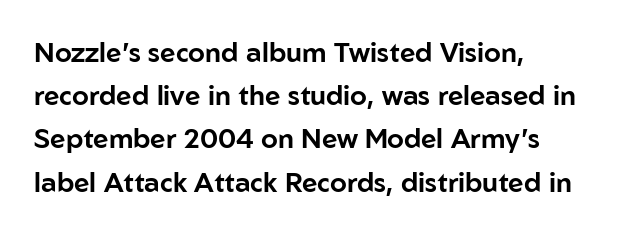
The image shows 27 px text type, upright; set left-aligned, normal line spacing (1.6x), normal letter spacing, not underlined.
